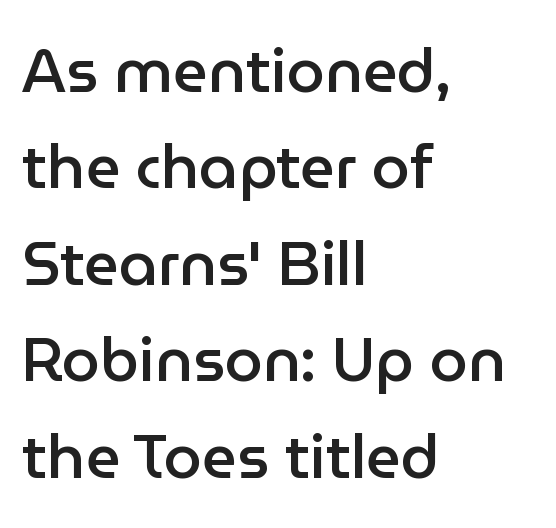
The image shows 61 px semibold sans-serif type, upright; set left-aligned, normal line spacing (1.58x), normal letter spacing, not underlined; low stroke contrast and a medium x-height.
